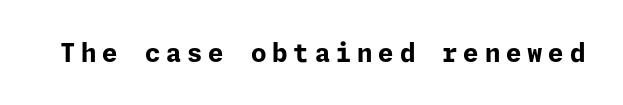
Q: Is the text bold? A: Yes.
Q: Is the text italic (slanted)? A: No, it is upright.
Q: Is the text underlined? A: No.
Q: Is the spacing between letters normal or unusually wide? A: Unusually wide.
